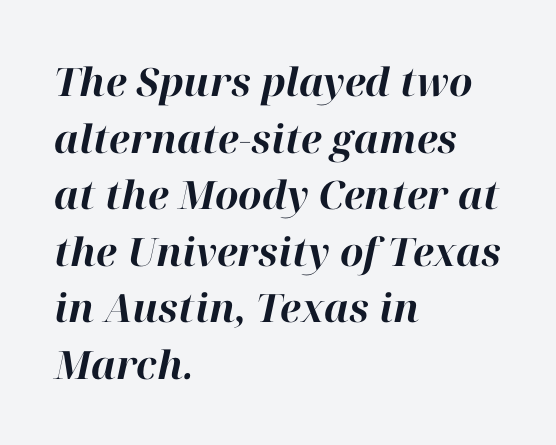
What stands out about the letter spacing? Nothing — it is the standard amount. A typesetter would call this proportional, since set widths differ per character. Each glyph is drawn with heavy, bold strokes. This sample uses an oblique cut, with every glyph tilted off the vertical.
